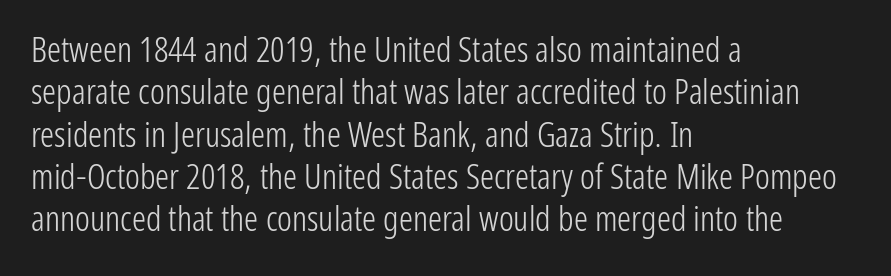
Q: Is the text bold? A: No.
Q: Is the text italic (slanted)? A: No, it is upright.
Q: Is the typeface a serif or a sans-serif typeface? A: Sans-serif.
Q: Is the text underlined? A: No.
Q: How is the paragraph aligned? A: Left-aligned.
Q: Is the spacing between letters normal or unusually wide? A: Normal.
Q: Width (condensed, normal, or wide)? A: Condensed.
Q: Stroke contrast? A: Low.
Q: x-height? A: Medium.
Q: Monospaced? A: No.
